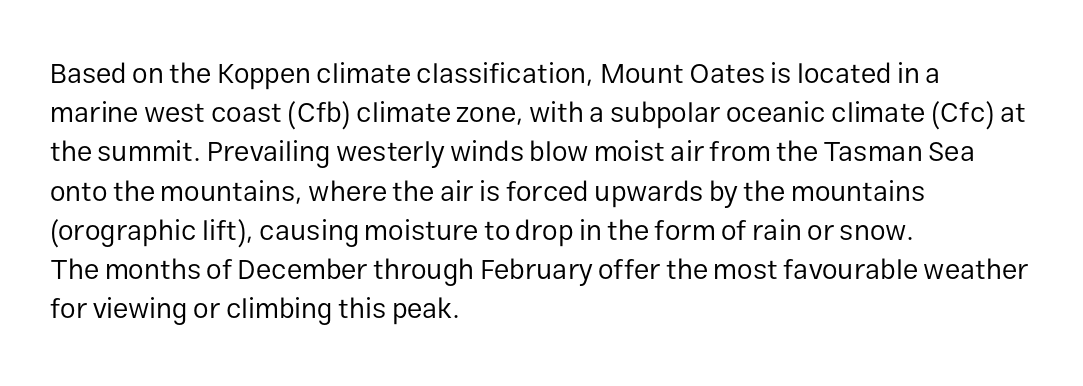
Q: Is the text bold? A: No.
Q: Is the text italic (slanted)? A: No, it is upright.
Q: Is the typeface a serif or a sans-serif typeface? A: Sans-serif.
Q: Is the text underlined? A: No.
Q: How is the paragraph aligned? A: Left-aligned.
Q: Is the spacing between letters normal or unusually wide? A: Normal.
Q: Is the spacing between lines tight, normal or loose? A: Normal.
Q: Width (condensed, normal, or wide)? A: Normal.
Q: Stroke contrast? A: Low.
Q: x-height? A: Medium.
Q: Monospaced? A: No.
